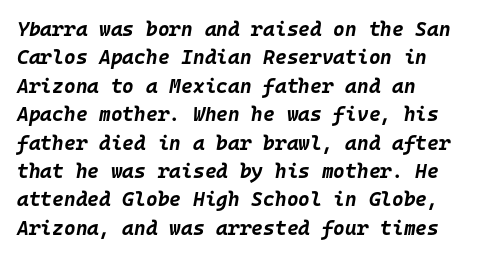
The image shows 20 px bold type, italic (leaning right); set left-aligned, normal line spacing (1.42x), normal letter spacing, not underlined.
